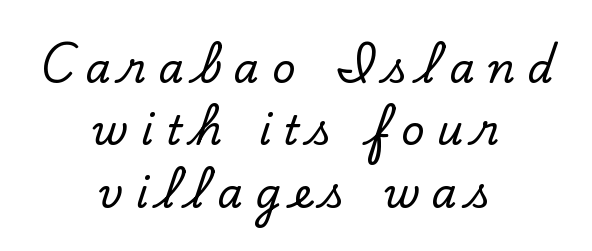
Which margin do the lines hug? Neither — every line sits in the middle. This sample has the flowing, uneven cadence of proportional lettering. The rows are spaced the way most documents space them. Typographically, this falls in the serif category.
